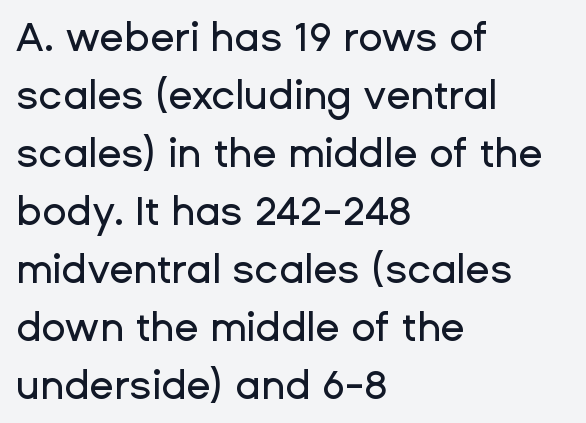
{"serif": "no", "italic": "no", "width": "normal", "stroke_contrast": "low", "x_height": "medium", "monospaced": "no", "underline": "no", "align": "left", "line_spacing": "normal", "line_spacing_ratio": 1.45, "letter_spacing": "normal", "letter_spacing_em": 0.0, "glyph_px": 40}
